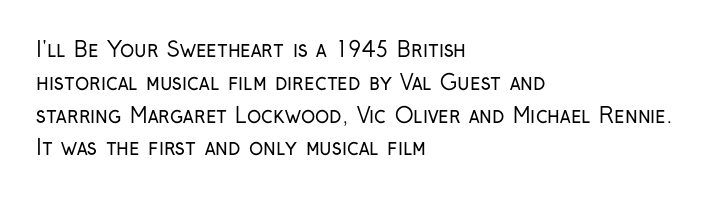
{"italic": "no", "bold": "no", "underline": "no", "align": "left", "line_spacing": "normal", "line_spacing_ratio": 1.56, "letter_spacing": "normal", "letter_spacing_em": 0.0, "glyph_px": 21}
